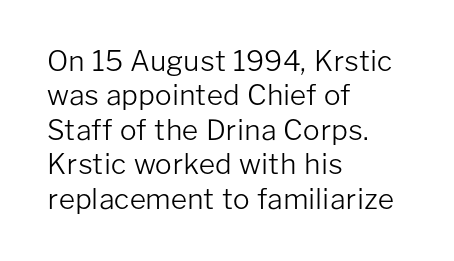
Q: Is the text bold? A: No.
Q: Is the text italic (slanted)? A: No, it is upright.
Q: Is the typeface a serif or a sans-serif typeface? A: Sans-serif.
Q: Is the text underlined? A: No.
Q: How is the paragraph aligned? A: Left-aligned.
Q: Is the spacing between letters normal or unusually wide? A: Normal.
Q: Width (condensed, normal, or wide)? A: Normal.
Q: Stroke contrast? A: Low.
Q: x-height? A: Medium.
Q: Monospaced? A: No.
